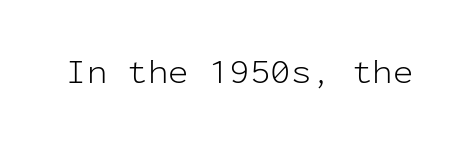
The passage shown is typed in a monospace face where columns stay perfectly aligned. Every stem runs plumb, perpendicular to the baseline. In terms of letterform style, serifs are entirely absent. Bare-footed words on every line. Glyph-to-glyph distance matches everyday printed text.
